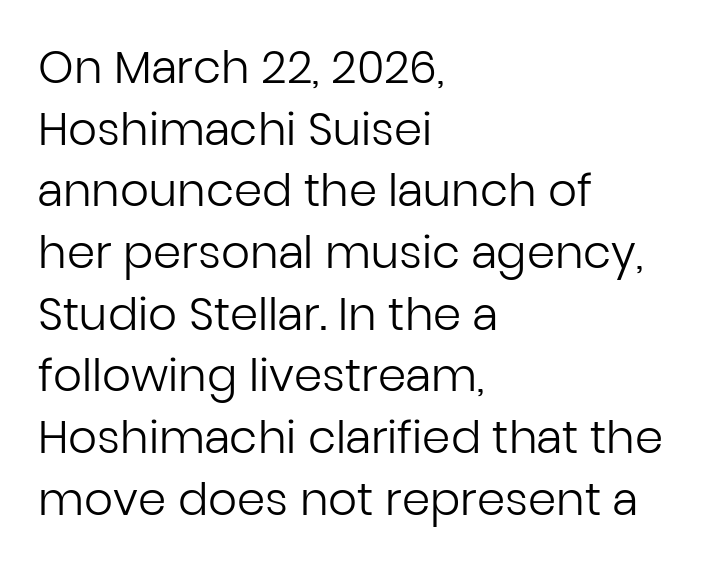
{"serif": "no", "italic": "no", "bold": "no", "weight": "regular", "width": "normal", "stroke_contrast": "low", "x_height": "medium", "monospaced": "no", "underline": "no", "align": "left", "line_spacing": "normal", "line_spacing_ratio": 1.37, "letter_spacing": "normal", "letter_spacing_em": 0.0, "glyph_px": 45}
